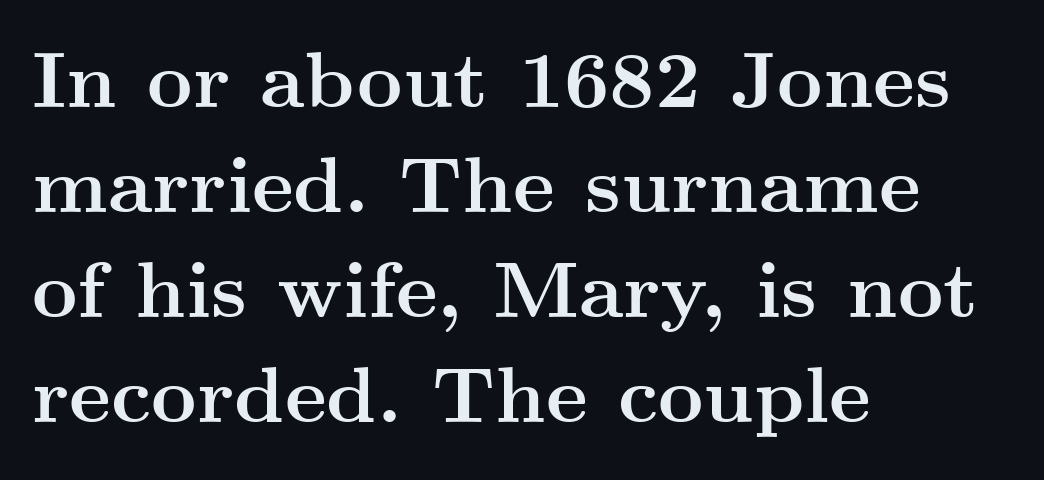
The image shows 79 px semibold, wide serif type, upright; set left-aligned, normal line spacing (1.33x), normal letter spacing, not underlined; medium stroke contrast and a small x-height.
